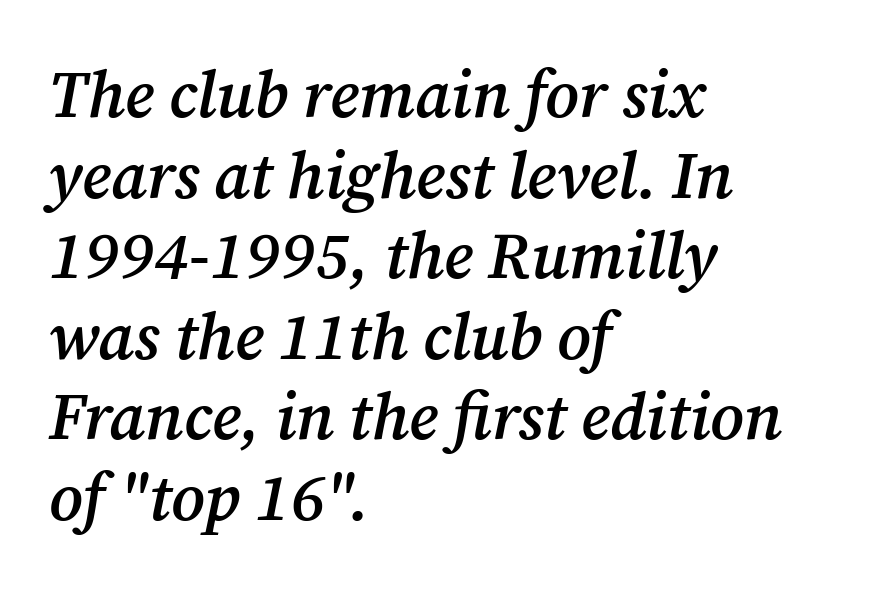
Q: Is the text bold? A: Semi-bold.
Q: Is the text italic (slanted)? A: Yes, it leans right by about 12 degrees.
Q: Is the typeface a serif or a sans-serif typeface? A: Serif.
Q: Is the text underlined? A: No.
Q: How is the paragraph aligned? A: Left-aligned.
Q: Is the spacing between letters normal or unusually wide? A: Normal.
Q: Width (condensed, normal, or wide)? A: Normal.
Q: Stroke contrast? A: Medium.
Q: x-height? A: Medium.
Q: Monospaced? A: No.
